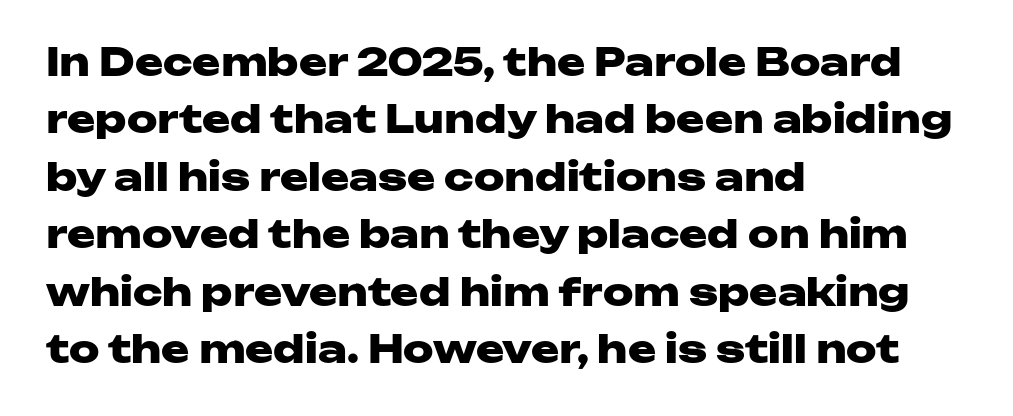
The image shows 38 px heavy, wide sans-serif type, upright; set left-aligned, normal line spacing (1.51x), normal letter spacing, not underlined; low stroke contrast and a medium x-height.
